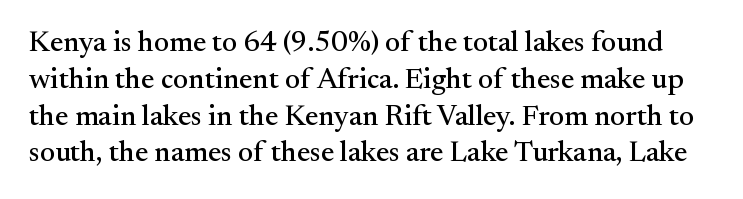
{"serif": "yes", "italic": "no", "width": "normal", "stroke_contrast": "medium", "x_height": "small", "monospaced": "no", "underline": "no", "line_spacing": "normal", "line_spacing_ratio": 1.27, "letter_spacing": "normal", "letter_spacing_em": 0.0, "glyph_px": 29}
